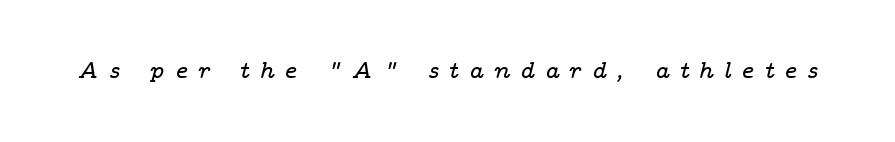
Yep, that's italic — everything's leaning. Words float on clear page, feet unadorned. Here the glyphs are tracked loosely, breaking word shapes into spaced letters.
